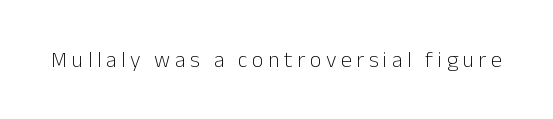
Q: Is the text bold? A: No.
Q: Is the text italic (slanted)? A: No, it is upright.
Q: Is the text underlined? A: No.
Q: Is the spacing between letters normal or unusually wide? A: Unusually wide.
